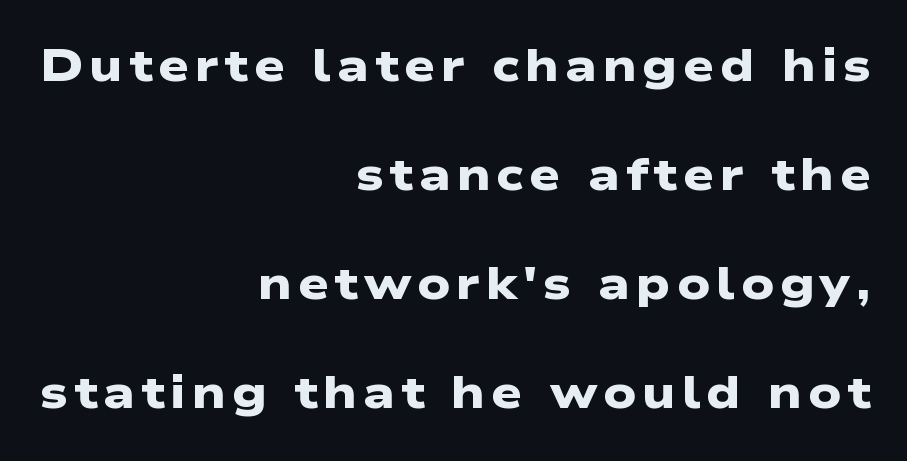
The image shows 44 px heavy, wide sans-serif type; set right-aligned, loose line spacing (2.48x), not underlined; low stroke contrast and a medium x-height.
